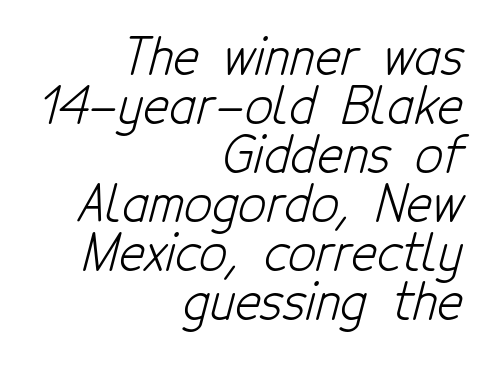
The image shows 49 px light, condensed sans-serif type; set right-aligned, tight line spacing (1.0x), normal letter spacing, not underlined; low stroke contrast and a medium x-height.
